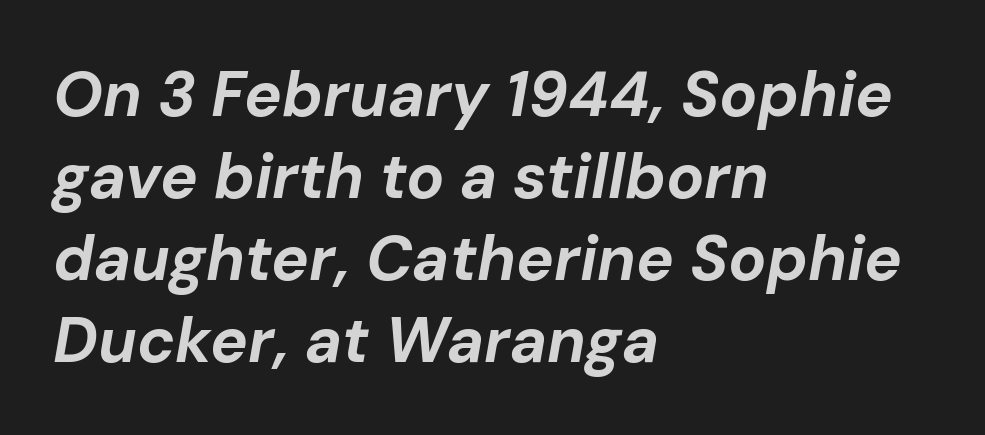
Notice how the stems are inclined rather than vertical — that's the hallmark of italics. Between one letter and the next there's only the usual sliver of space. The words here are not underlined. The lines in this sample share a left origin and differ only in where they stop. These lines are rendered in a variable-pitch font. Quick note: interline space is typical.
